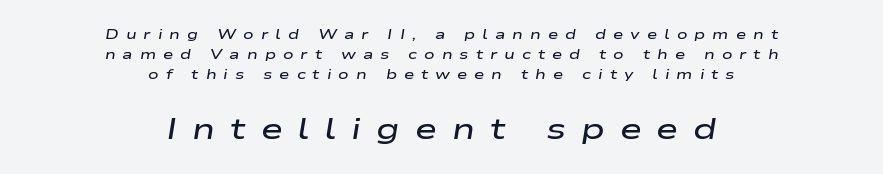
Q: Is the text bold? A: Semi-bold.
Q: Is the text italic (slanted)? A: Yes, it leans right by about 9 degrees.
Q: Is the text underlined? A: No.
Q: How is the paragraph aligned? A: Centered.
Q: Is the spacing between letters normal or unusually wide? A: Unusually wide.
Q: Is the spacing between lines tight, normal or loose? A: Normal.
Q: Which block of text is set in a larger size, the first (top) or the second (bottom)? A: The second (bottom) one.
Q: Width (condensed, normal, or wide)? A: Wide.
Q: Stroke contrast? A: Low.
Q: x-height? A: Medium.
Q: Monospaced? A: No.
